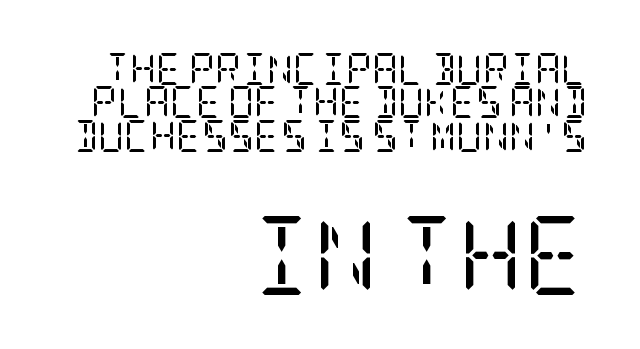
Q: Is the text bold? A: No.
Q: Is the text italic (slanted)? A: No, it is upright.
Q: Is the typeface a serif or a sans-serif typeface? A: Serif.
Q: Is the text underlined? A: No.
Q: How is the paragraph aligned? A: Right-aligned.
Q: Is the spacing between letters normal or unusually wide? A: Normal.
Q: Is the spacing between lines tight, normal or loose? A: Tight.
Q: Which block of text is set in a larger size, the first (top) or the second (bottom)? A: The second (bottom) one.
Q: Width (condensed, normal, or wide)? A: Condensed.
Q: Stroke contrast? A: Low.
Q: x-height? A: Large.
